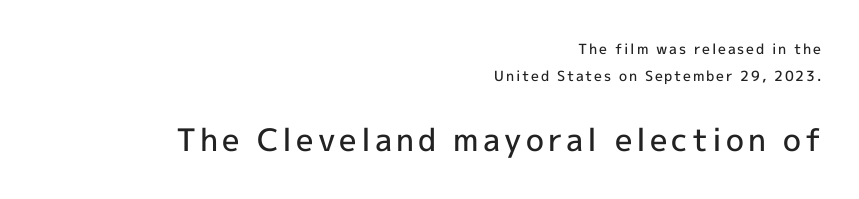
Q: Is the text bold? A: Semi-bold.
Q: Is the text italic (slanted)? A: No, it is upright.
Q: Is the typeface a serif or a sans-serif typeface? A: Sans-serif.
Q: Is the text underlined? A: No.
Q: How is the paragraph aligned? A: Right-aligned.
Q: Is the spacing between lines tight, normal or loose? A: Loose.
Q: Which block of text is set in a larger size, the first (top) or the second (bottom)? A: The second (bottom) one.
Q: Width (condensed, normal, or wide)? A: Normal.
Q: x-height? A: Medium.
Q: Monospaced? A: No.
